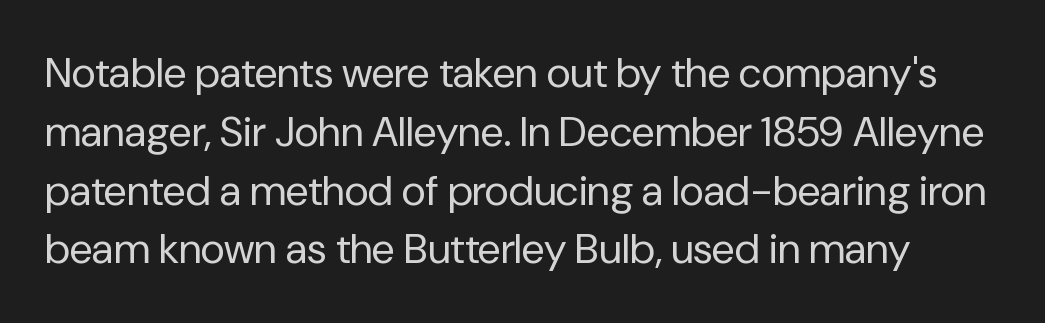
The passage shown is not bold in any degree. This sample has the flowing, uneven cadence of proportional lettering. Any mark beneath the type? The region is blank. The space between consecutive lines is moderate. The letters stand upright; this is a roman face. The passage shown is typeset with a sans-serif family.
